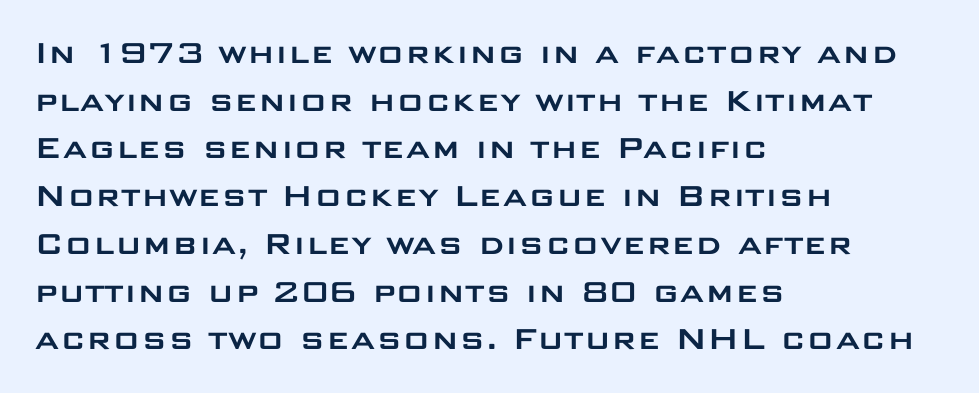
The image shows 37 px wide sans-serif type, upright; set left-aligned, normal line spacing (1.29x), normal letter spacing, not underlined; low stroke contrast and a large x-height.
